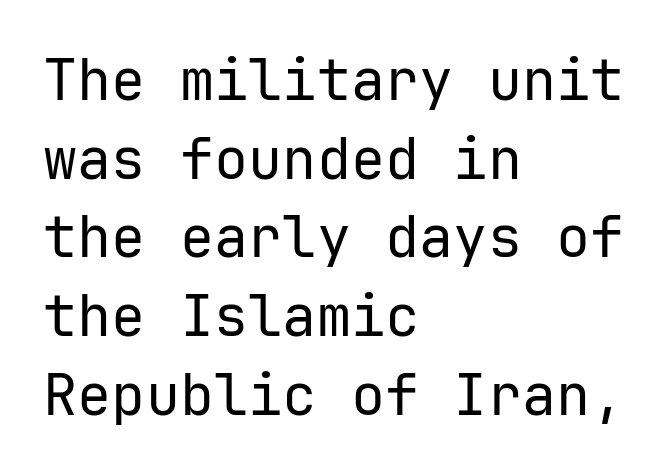
The image shows 57 px regular-weight sans-serif type, upright, monospaced; set left-aligned, normal line spacing (1.38x), normal letter spacing, not underlined; low stroke contrast and a medium x-height.
